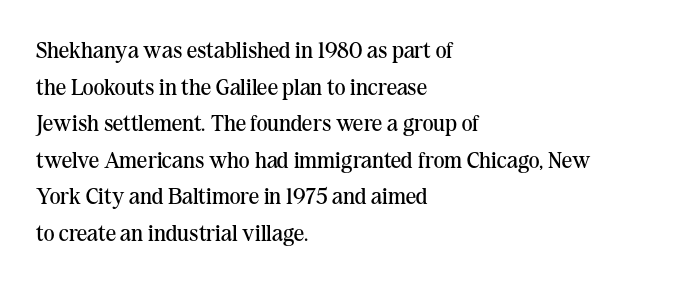
Notice how descenders clear the ascenders below comfortably — that's standard leading. Heft: none added — not bold. Posture: upright roman. The tracking reads as untouched default to a designer's eye. If you drew a ruler down the left edge, every line would touch it.
